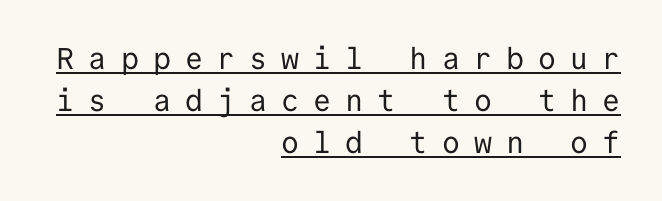
Q: Is the text bold? A: No.
Q: Is the text italic (slanted)? A: No, it is upright.
Q: Is the typeface a serif or a sans-serif typeface? A: Sans-serif.
Q: Is the text underlined? A: Yes.
Q: How is the paragraph aligned? A: Right-aligned.
Q: Is the spacing between letters normal or unusually wide? A: Unusually wide.
Q: Is the spacing between lines tight, normal or loose? A: Normal.
Q: Width (condensed, normal, or wide)? A: Normal.
Q: Stroke contrast? A: Low.
Q: x-height? A: Medium.
Q: Monospaced? A: Yes.
